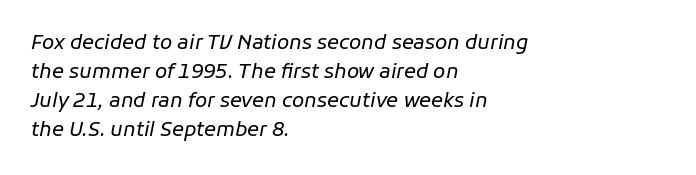
Q: Is the text bold? A: No.
Q: Is the text italic (slanted)? A: Yes, it leans right by about 11 degrees.
Q: Is the text underlined? A: No.
Q: How is the paragraph aligned? A: Left-aligned.
Q: Is the spacing between letters normal or unusually wide? A: Normal.
Q: Is the spacing between lines tight, normal or loose? A: Normal.
